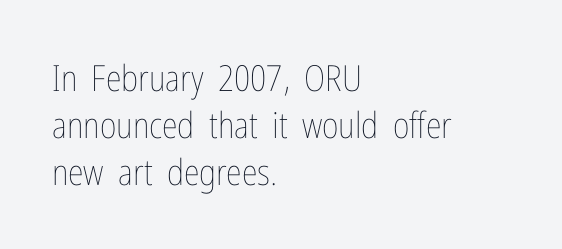
The image shows 36 px thin, condensed type, upright; set left-aligned, normal line spacing (1.31x), normal letter spacing, not underlined; low stroke contrast and a medium x-height.
